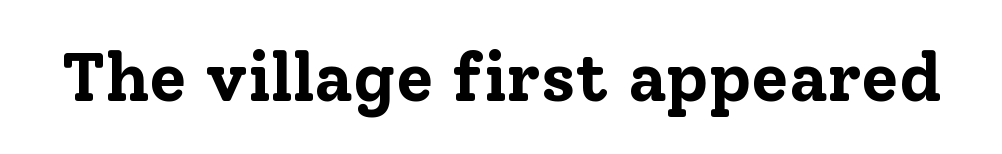
Q: Is the text bold? A: Yes.
Q: Is the text italic (slanted)? A: No, it is upright.
Q: Is the typeface a serif or a sans-serif typeface? A: Serif.
Q: Is the text underlined? A: No.
Q: Is the spacing between letters normal or unusually wide? A: Normal.
Q: Width (condensed, normal, or wide)? A: Normal.
Q: Stroke contrast? A: Low.
Q: x-height? A: Medium.
Q: Monospaced? A: No.
